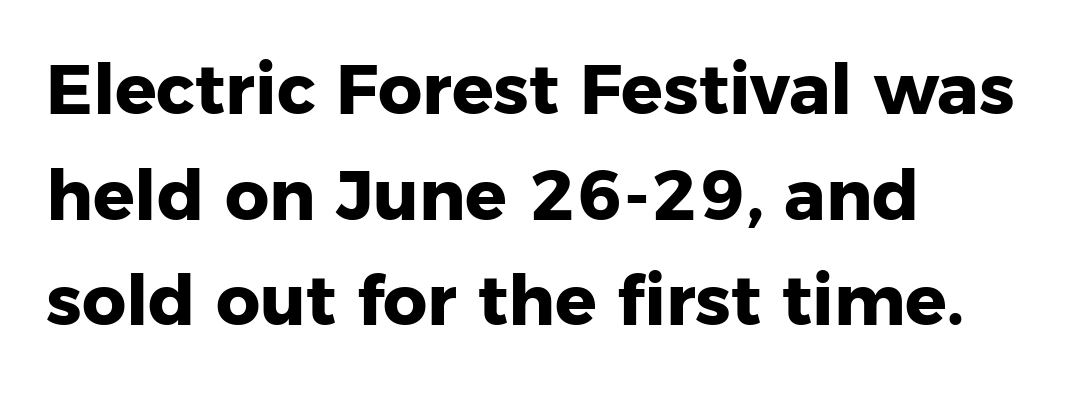
Q: Is the text bold? A: Yes.
Q: Is the text italic (slanted)? A: No, it is upright.
Q: Is the typeface a serif or a sans-serif typeface? A: Sans-serif.
Q: Is the text underlined? A: No.
Q: How is the paragraph aligned? A: Left-aligned.
Q: Is the spacing between letters normal or unusually wide? A: Normal.
Q: Is the spacing between lines tight, normal or loose? A: Normal.
Q: Width (condensed, normal, or wide)? A: Normal.
Q: Stroke contrast? A: Low.
Q: x-height? A: Medium.
Q: Monospaced? A: No.
